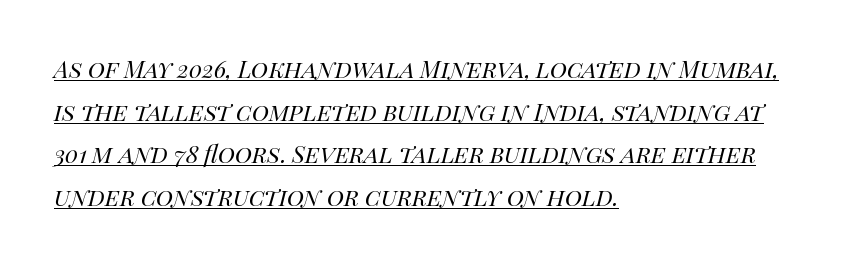
Character widths vary here, with narrow letters taking less room than wide ones. Nothing heavy about these letters — not bold at all. Visually the block forms a straight wall on the left and a jagged coastline on the right. The space between consecutive lines is moderate.
